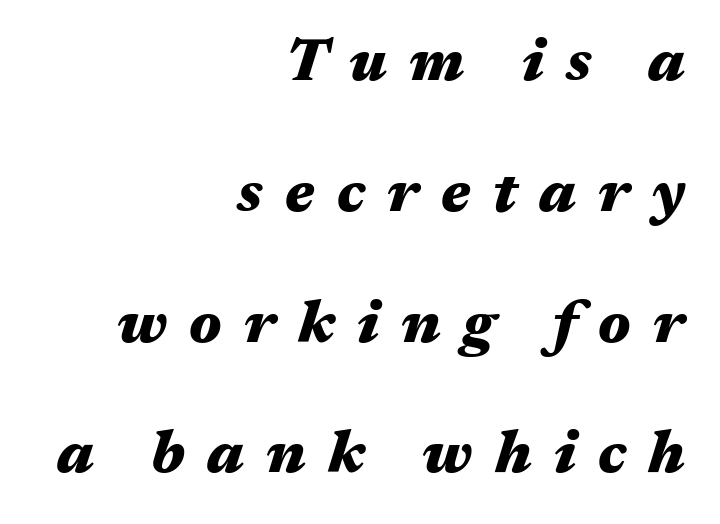
{"italic": "yes", "lean": "right", "slant_degrees": 17, "bold": "yes", "weight": "heavy", "width": "wide", "stroke_contrast": "medium", "x_height": "medium", "monospaced": "no", "underline": "no", "align": "right", "line_spacing": "loose", "line_spacing_ratio": 2.18, "letter_spacing": "wide", "letter_spacing_em": 0.37, "glyph_px": 60}
